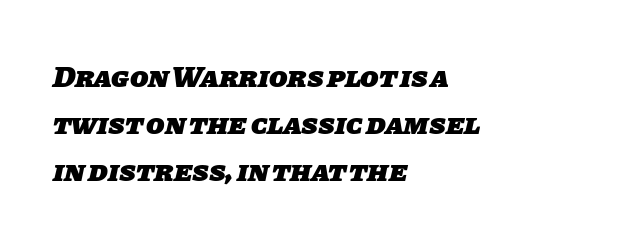
{"bold": "yes", "weight": "heavy", "width": "normal", "stroke_contrast": "low", "x_height": "large", "monospaced": "no", "underline": "no", "align": "left", "line_spacing": "normal", "line_spacing_ratio": 1.56, "letter_spacing": "normal", "letter_spacing_em": 0.0, "glyph_px": 30}
